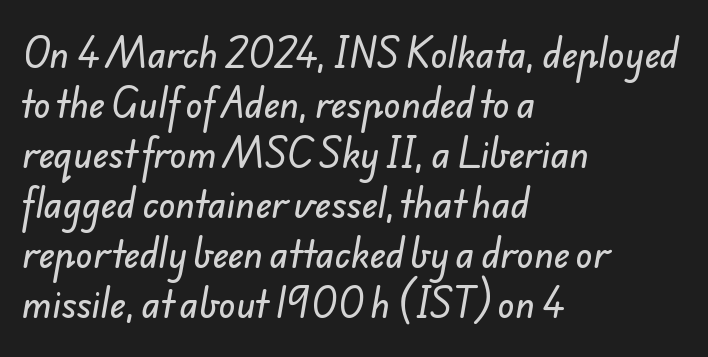
{"serif": "no", "width": "normal", "stroke_contrast": "low", "x_height": "small", "monospaced": "no", "underline": "no", "align": "left", "line_spacing": "normal", "line_spacing_ratio": 1.43, "letter_spacing": "normal", "letter_spacing_em": 0.0, "glyph_px": 35}
